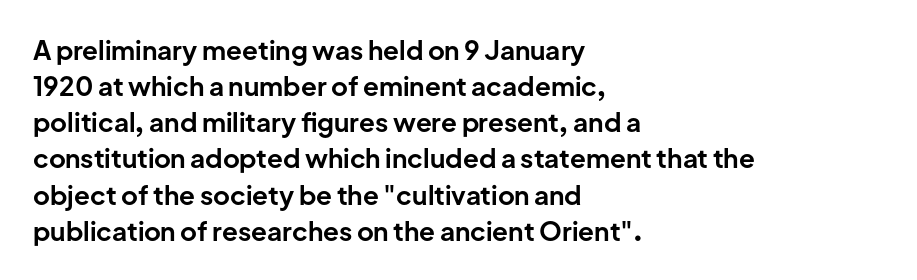
The image shows 26 px bold type, upright; set left-aligned, normal line spacing (1.39x), normal letter spacing, not underlined.
